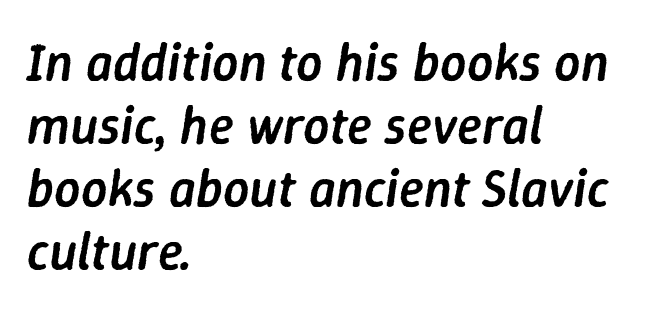
Typographic density is moderately raised because the face is semibold. Caption: standard tracking, unaltered. Has an underline been added? It has not. Think of a printed novel: that variable character pitch is what you see here. The text carries the slant typical of an italic or oblique font. If you drew a ruler down the left edge, every line would touch it.
